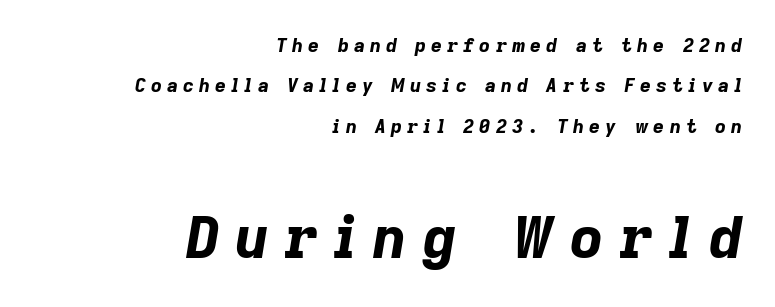
Q: Is the text bold? A: Yes.
Q: Is the text italic (slanted)? A: Yes, it leans right by about 9 degrees.
Q: Is the text underlined? A: No.
Q: How is the paragraph aligned? A: Right-aligned.
Q: Is the spacing between letters normal or unusually wide? A: Unusually wide.
Q: Is the spacing between lines tight, normal or loose? A: Loose.
Q: Which block of text is set in a larger size, the first (top) or the second (bottom)? A: The second (bottom) one.
Q: Width (condensed, normal, or wide)? A: Normal.
Q: Stroke contrast? A: Low.
Q: x-height? A: Medium.
Q: Monospaced? A: No.
